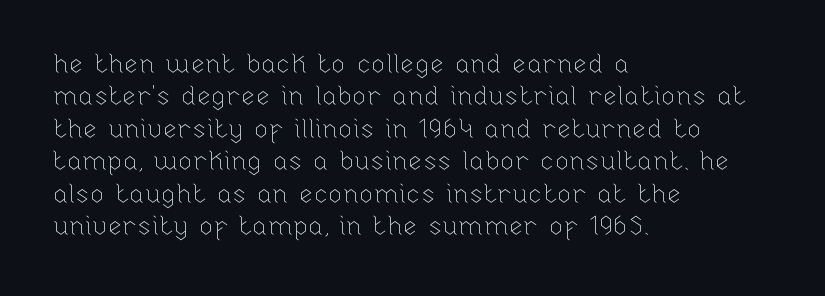
Line spacing here is normal. Nobody touched the tracking dial on this one. Quick note: underline off. Designer's note — italics off, roman on. The lines are quadded left.
